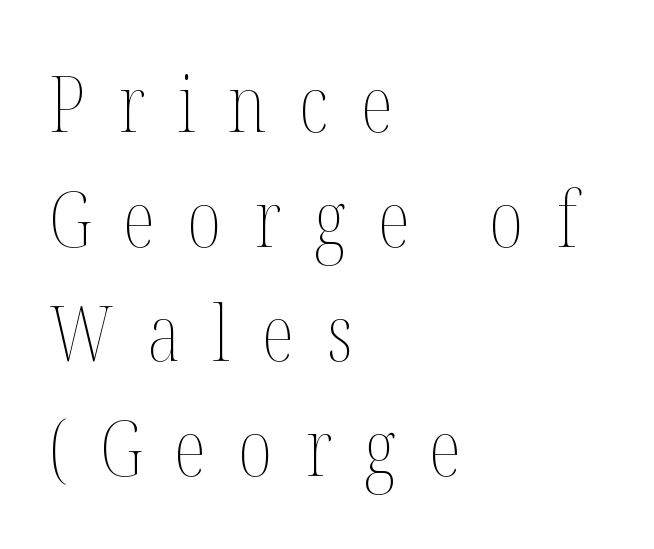
The image shows 77 px thin, condensed type, upright; set left-aligned, normal line spacing (1.49x), unusually wide letter spacing (+0.42 em), not underlined; medium stroke contrast and a medium x-height.
